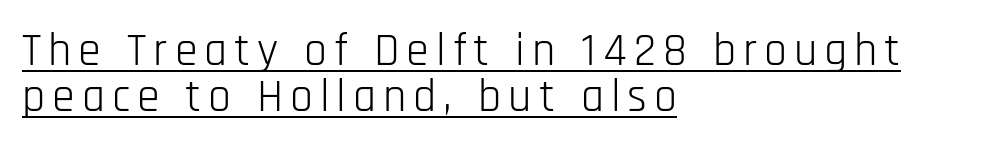
Q: Is the text bold? A: No.
Q: Is the text italic (slanted)? A: No, it is upright.
Q: Is the typeface a serif or a sans-serif typeface? A: Sans-serif.
Q: Is the text underlined? A: Yes.
Q: How is the paragraph aligned? A: Left-aligned.
Q: Is the spacing between lines tight, normal or loose? A: Tight.
Q: Width (condensed, normal, or wide)? A: Condensed.
Q: Stroke contrast? A: Low.
Q: x-height? A: Large.
Q: Monospaced? A: No.
